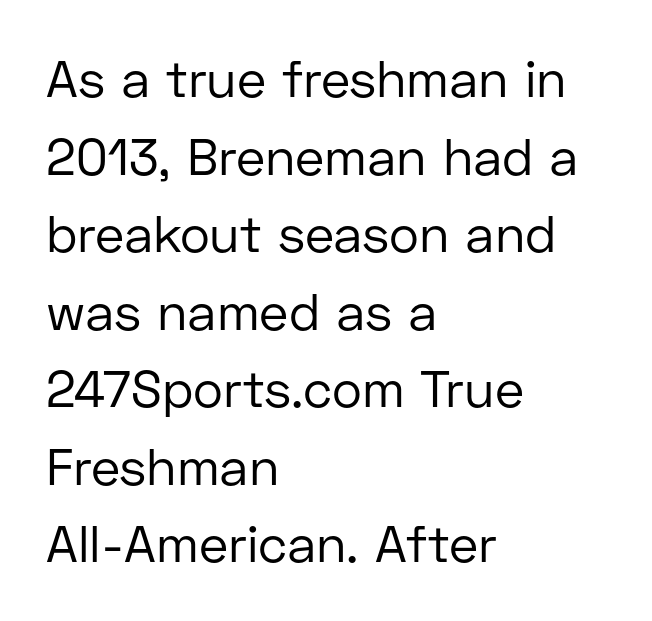
{"serif": "no", "italic": "no", "bold": "no", "weight": "regular", "width": "normal", "stroke_contrast": "low", "x_height": "medium", "monospaced": "no", "underline": "no", "align": "left", "line_spacing": "normal", "line_spacing_ratio": 1.52, "letter_spacing": "normal", "letter_spacing_em": 0.0, "glyph_px": 51}
